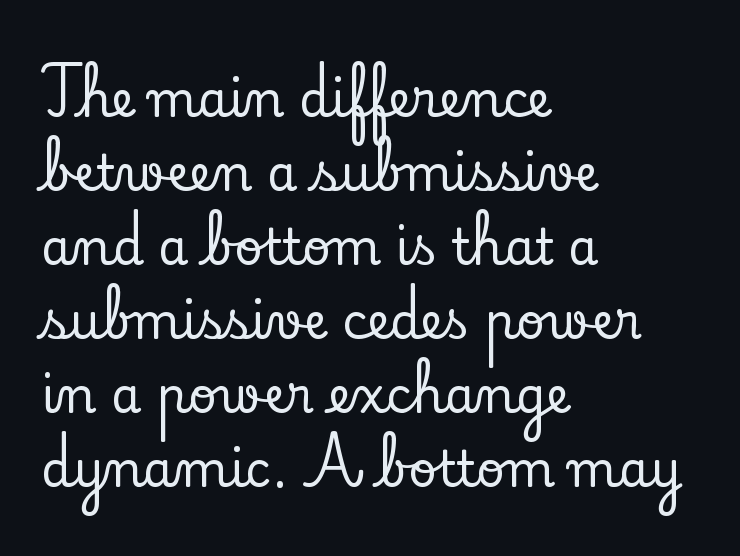
Normally led — the rows are evenly, conventionally spaced. The compositor pushed each line to the left boundary. The foot of each line stays bare and open. Every stem runs plumb, perpendicular to the baseline.
